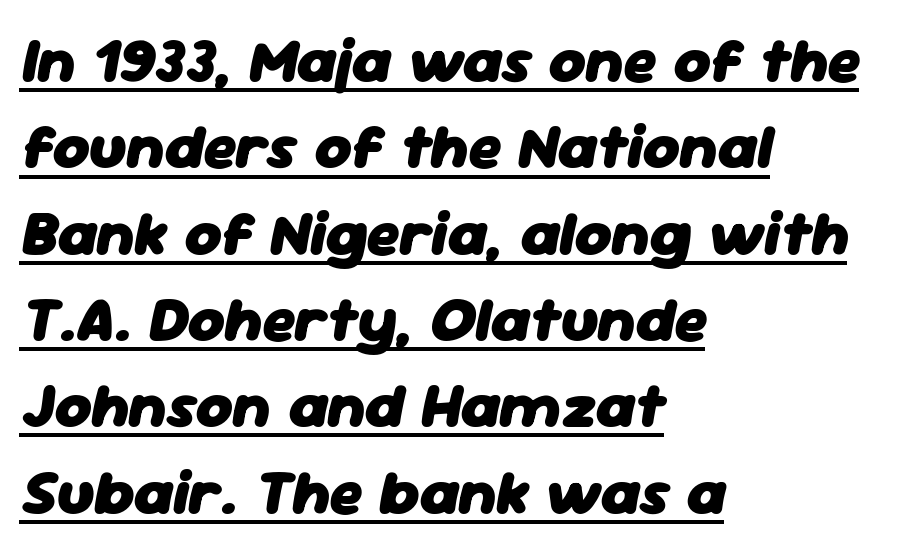
The image shows 63 px heavy type, italic (leaning right); set left-aligned, normal line spacing (1.37x), normal letter spacing, underlined; low stroke contrast and a medium x-height.
